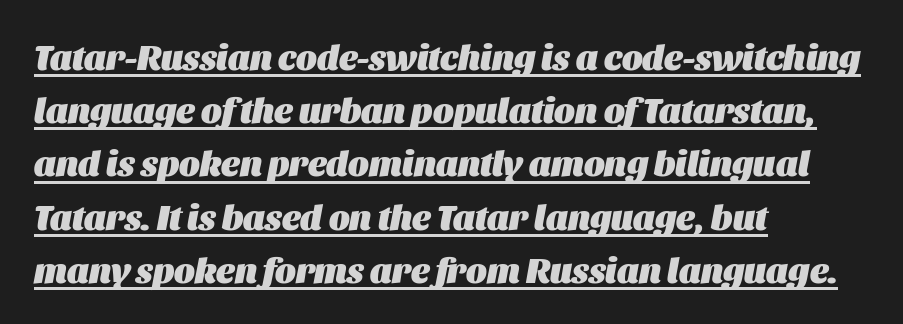
{"italic": "yes", "lean": "right", "slant_degrees": 11, "bold": "yes", "weight": "heavy", "width": "normal", "stroke_contrast": "medium", "x_height": "large", "monospaced": "no", "underline": "yes", "align": "left", "line_spacing": "normal", "line_spacing_ratio": 1.52, "letter_spacing": "normal", "letter_spacing_em": 0.0, "glyph_px": 35}
